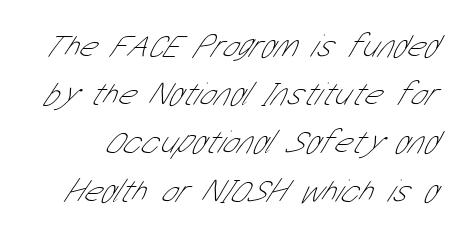
Q: Is the text bold? A: No.
Q: Is the typeface a serif or a sans-serif typeface? A: Sans-serif.
Q: Is the text underlined? A: No.
Q: Is the spacing between letters normal or unusually wide? A: Normal.
Q: Is the spacing between lines tight, normal or loose? A: Normal.
Q: Width (condensed, normal, or wide)? A: Condensed.
Q: Stroke contrast? A: Low.
Q: x-height? A: Medium.
Q: Monospaced? A: No.
